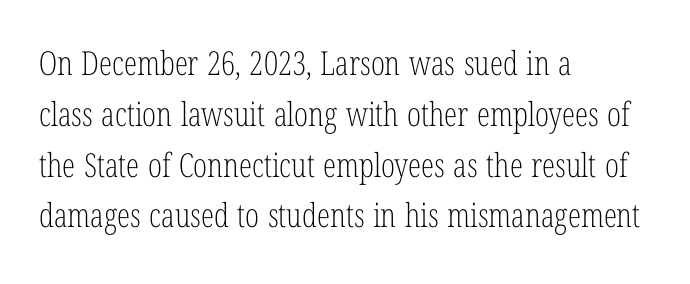
The image shows 33 px light, condensed serif type, upright; set left-aligned, normal line spacing (1.54x), normal letter spacing, not underlined; low stroke contrast and a medium x-height.
